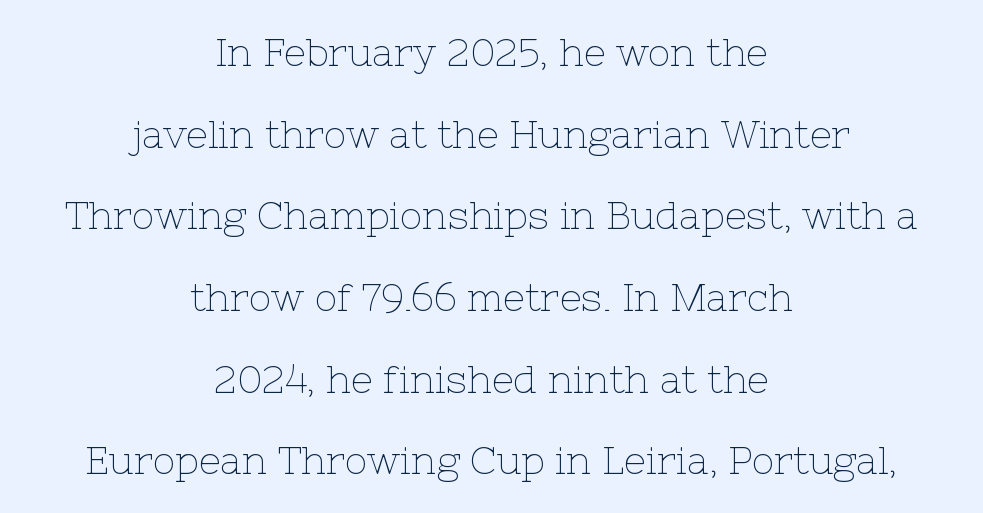
Q: Is the text bold? A: No.
Q: Is the text italic (slanted)? A: No, it is upright.
Q: Is the typeface a serif or a sans-serif typeface? A: Serif.
Q: Is the text underlined? A: No.
Q: How is the paragraph aligned? A: Centered.
Q: Is the spacing between letters normal or unusually wide? A: Normal.
Q: Is the spacing between lines tight, normal or loose? A: Loose.
Q: Width (condensed, normal, or wide)? A: Normal.
Q: Stroke contrast? A: Low.
Q: x-height? A: Medium.
Q: Monospaced? A: No.
